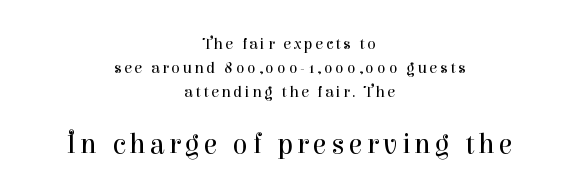
Each row of text sits above clean, open space. Nothing heavy about these letters — not bold at all. Compared with typical paragraphs, the rows here are spaced about the same. Caption: upper text group reduced, lower text group enlarged.
